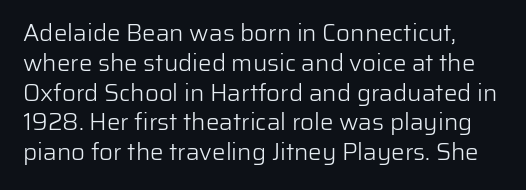
No letter is thick-stroked: the sample isn't bold. Honestly, the letter spacing is just normal — you wouldn't notice it. Each row of text sits above clean, open space. Posture: straight, roman, zero tilt.
